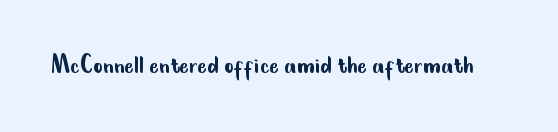
Q: Is the text bold? A: No.
Q: Is the text italic (slanted)? A: No, it is upright.
Q: Is the typeface a serif or a sans-serif typeface? A: Sans-serif.
Q: Is the text underlined? A: No.
Q: Is the spacing between letters normal or unusually wide? A: Normal.
Q: Width (condensed, normal, or wide)? A: Condensed.
Q: Stroke contrast? A: Low.
Q: x-height? A: Small.
Q: Monospaced? A: No.
